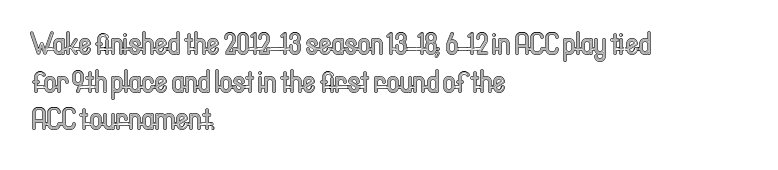
Q: Is the text italic (slanted)? A: No, it is upright.
Q: Is the text underlined? A: No.
Q: How is the paragraph aligned? A: Left-aligned.
Q: Is the spacing between letters normal or unusually wide? A: Normal.
Q: Width (condensed, normal, or wide)? A: Condensed.
Q: x-height? A: Medium.
Q: Monospaced? A: No.
